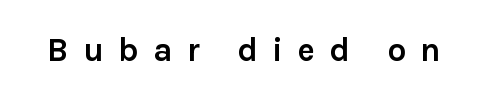
The image shows 33 px semibold sans-serif type, upright; set unusually wide letter spacing (+0.44 em), not underlined; low stroke contrast and a medium x-height.
